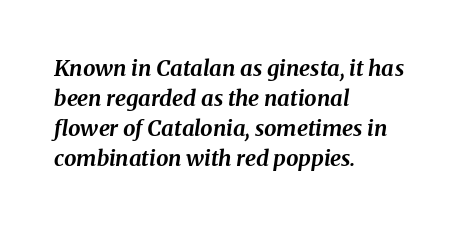
The image shows 22 px bold type, italic (leaning right); set left-aligned, normal line spacing (1.36x), normal letter spacing, not underlined.
